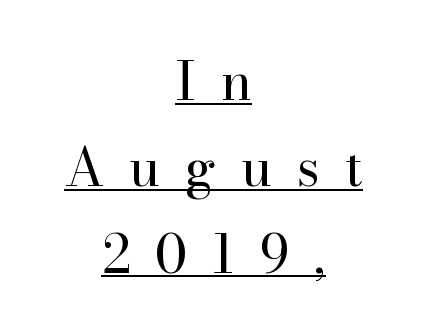
{"serif": "yes", "italic": "no", "bold": "no", "weight": "regular", "width": "normal", "stroke_contrast": "high", "x_height": "small", "monospaced": "no", "underline": "yes", "align": "center", "line_spacing": "normal", "line_spacing_ratio": 1.66, "letter_spacing": "wide", "letter_spacing_em": 0.48, "glyph_px": 52}
